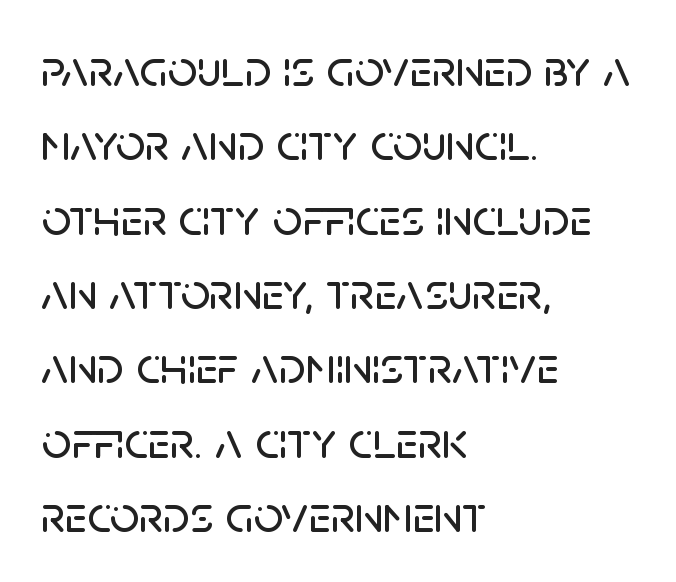
The image shows 52 px sans-serif type, upright; set left-aligned, normal line spacing (1.43x), normal letter spacing, not underlined; low stroke contrast and a large x-height.
